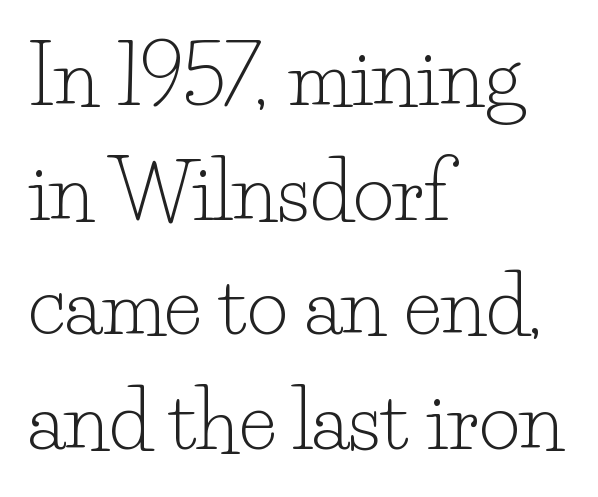
The image shows 79 px light serif type, upright; set left-aligned, normal line spacing (1.45x), normal letter spacing, not underlined; low stroke contrast and a small x-height.
